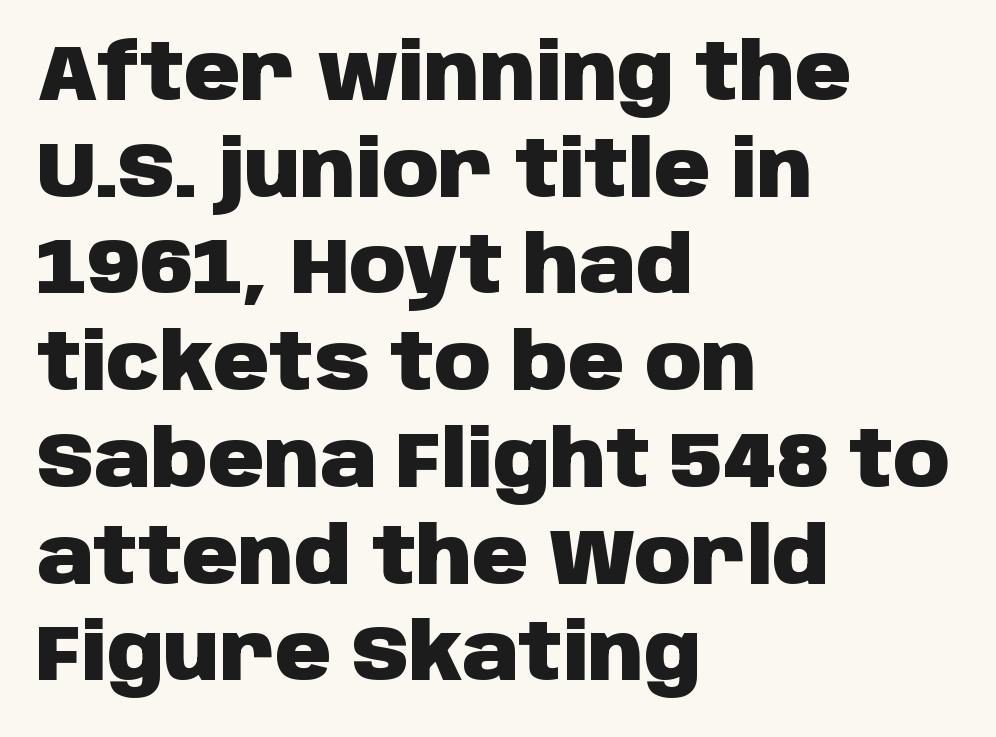
The image shows 78 px heavy sans-serif type, upright; set left-aligned, line spacing 1.24x, normal letter spacing, not underlined; low stroke contrast and a large x-height.
